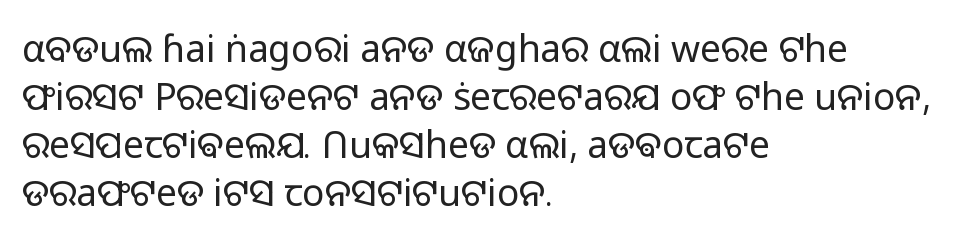
Heaviness? Minimal to ordinary, like unemphasized prose. The type sits square on the baseline with zero lean. The text was rendered using a sans face with plain stroke endings. Line spacing here is normal. Do the characters align in a grid? No, the font is proportional. These lines are set flush left with a ragged right edge.
